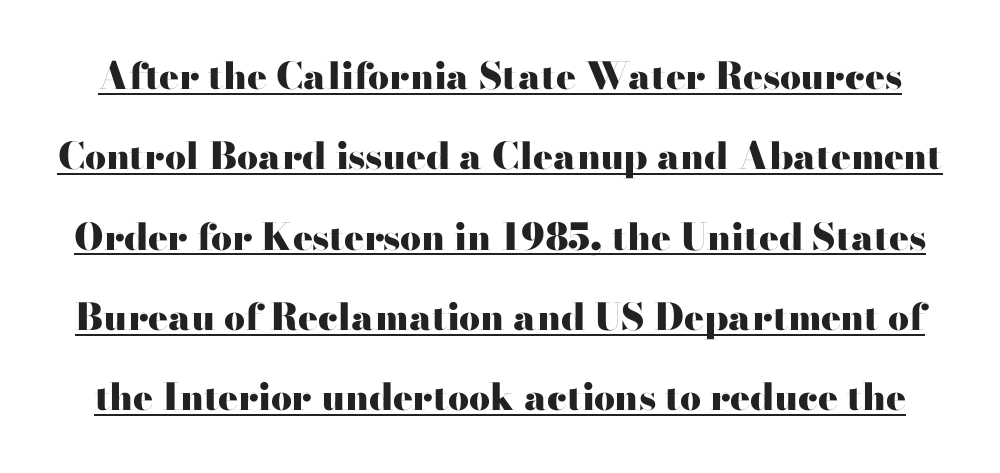
Is this a fixed-width face? No — the glyphs have proportional, varying widths. Style check: upright. No extra tracking has been applied to these lines. Each glyph is drawn with heavy, bold strokes. Reading down the column, the eye jumps a long way to each next line. Are there feet on the stems? There are — it's a serif.
